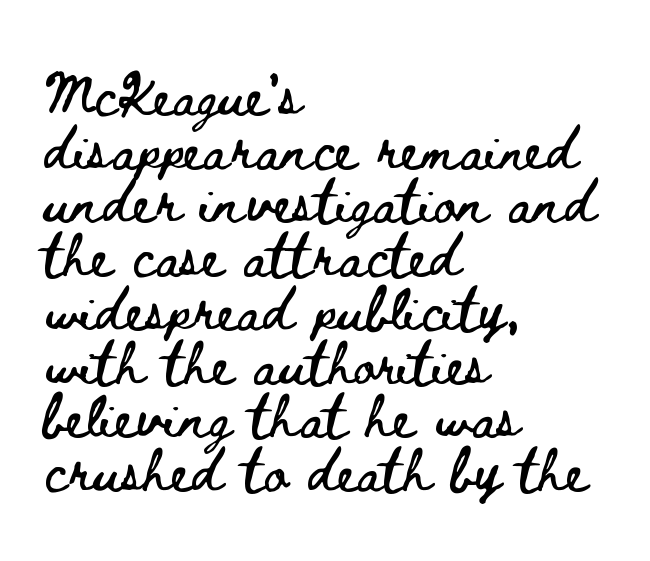
Q: Is the text underlined? A: No.
Q: How is the paragraph aligned? A: Left-aligned.
Q: Is the spacing between letters normal or unusually wide? A: Normal.
Q: Is the spacing between lines tight, normal or loose? A: Normal.
Q: Width (condensed, normal, or wide)? A: Wide.
Q: Stroke contrast? A: Low.
Q: x-height? A: Small.
Q: Monospaced? A: No.
